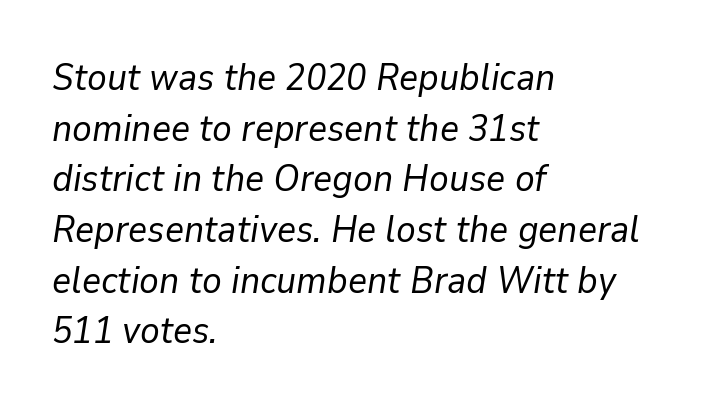
Summary of weight: not heavy and not bold. You could call the tracking neutral — neither tight nor loose. The gap between lines stays unmarked. The rendering uses natural spacing where letterforms have individual widths. The passage shown leans; its letterforms are oblique. Which margin do the lines hug? The left one — the right edge is uneven.
